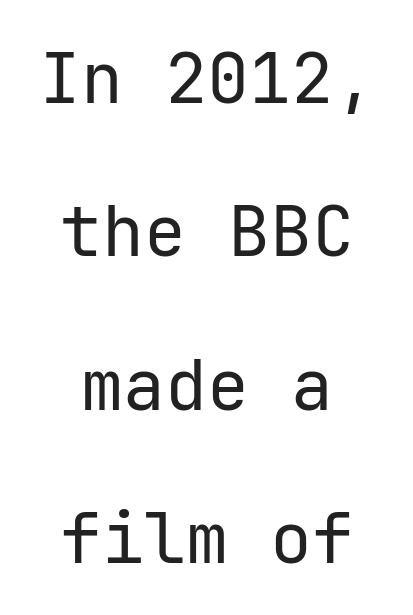
The image shows 70 px regular-weight sans-serif type, upright, monospaced; set centered, loose line spacing (2.19x), normal letter spacing, not underlined; low stroke contrast and a medium x-height.
